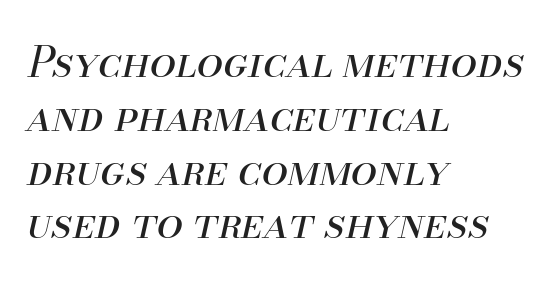
Just letters on the line, the space beneath them empty. Line starts are locked; line ends wander. The face used here has a pronounced slope to its letters. Standard letterfit; no display-style spreading of the glyphs. Interline gaps are of average width in this sample. Stem width sits at or under what a default text font uses.
